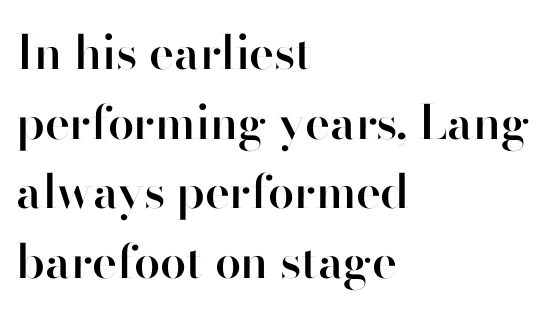
The image shows 47 px semibold sans-serif type, upright; set left-aligned, normal line spacing (1.48x), normal letter spacing, not underlined; high stroke contrast and a small x-height.
